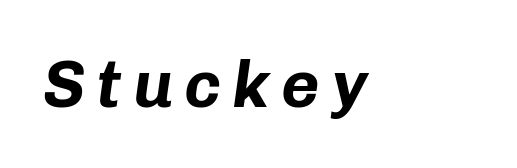
Here the designer chose a conventional face with non-uniform glyph widths. Descenders hang freely into open space. Is the type bold? Yes — the strokes are clearly thick and heavy. Characters are canted at an angle relative to the baseline's perpendicular.
